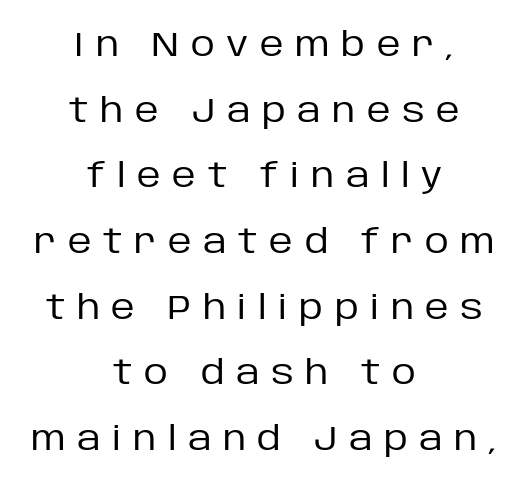
Q: Is the text bold? A: No.
Q: Is the text italic (slanted)? A: No, it is upright.
Q: Is the typeface a serif or a sans-serif typeface? A: Sans-serif.
Q: Is the text underlined? A: No.
Q: How is the paragraph aligned? A: Centered.
Q: Is the spacing between letters normal or unusually wide? A: Unusually wide.
Q: Is the spacing between lines tight, normal or loose? A: Loose.
Q: Width (condensed, normal, or wide)? A: Normal.
Q: Stroke contrast? A: Low.
Q: x-height? A: Large.
Q: Monospaced? A: No.
